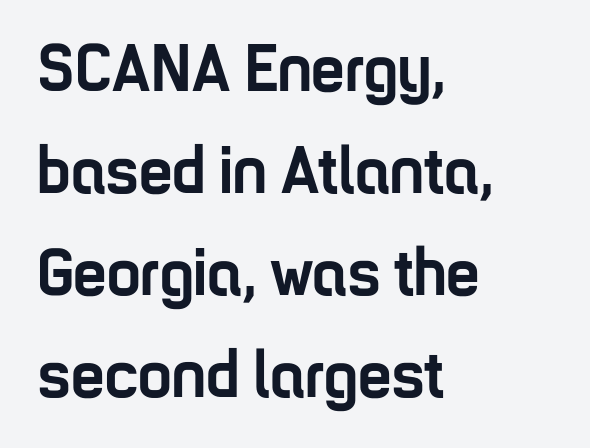
The image shows 67 px semibold, condensed sans-serif type, upright; set left-aligned, normal line spacing (1.52x), normal letter spacing, not underlined; low stroke contrast and a medium x-height.
